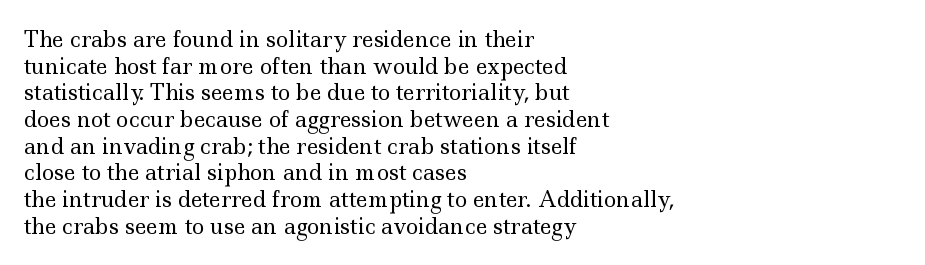
The image shows 21 px text type, upright; set left-aligned, normal line spacing (1.27x), normal letter spacing, not underlined.
